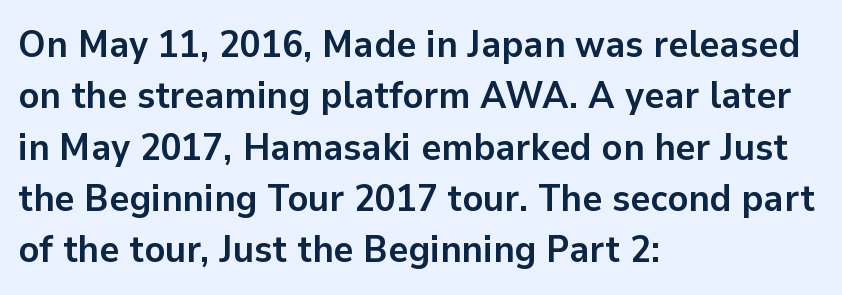
The image shows 38 px semibold sans-serif type, upright; set left-aligned, normal line spacing (1.35x), normal letter spacing, not underlined; low stroke contrast and a medium x-height.
